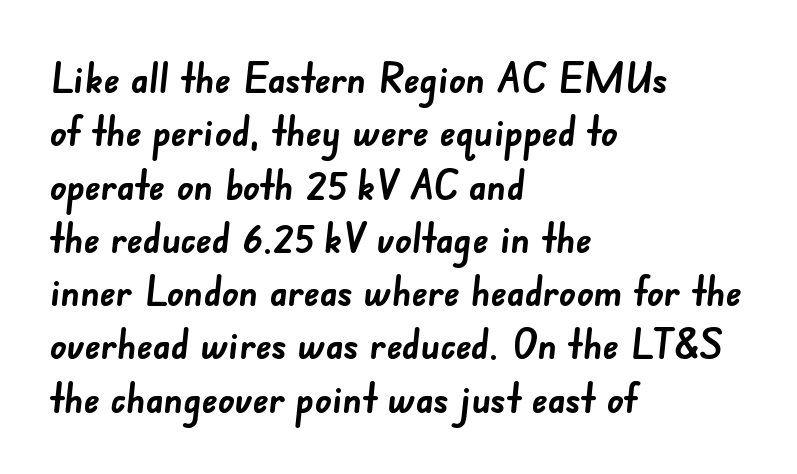
Q: Is the text bold? A: Yes.
Q: Is the typeface a serif or a sans-serif typeface? A: Sans-serif.
Q: Is the text underlined? A: No.
Q: How is the paragraph aligned? A: Left-aligned.
Q: Is the spacing between letters normal or unusually wide? A: Normal.
Q: Is the spacing between lines tight, normal or loose? A: Normal.
Q: Width (condensed, normal, or wide)? A: Normal.
Q: Stroke contrast? A: Low.
Q: x-height? A: Small.
Q: Monospaced? A: No.
